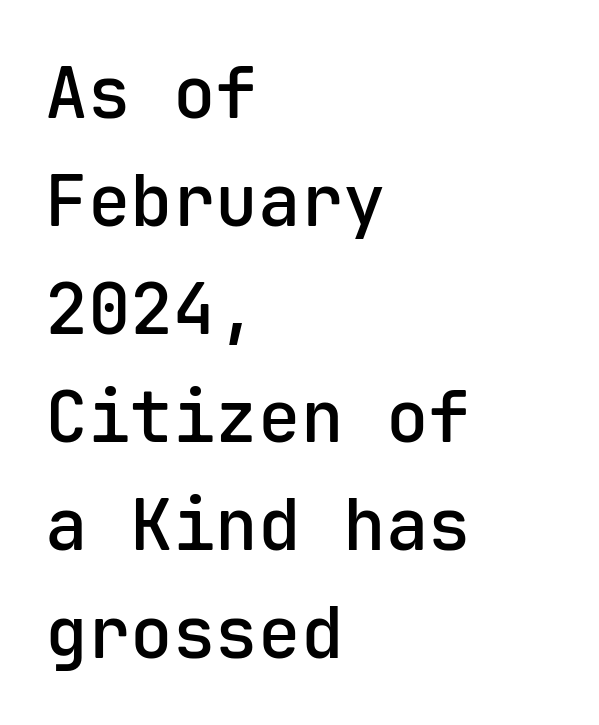
Q: Is the text bold? A: Semi-bold.
Q: Is the text italic (slanted)? A: No, it is upright.
Q: Is the typeface a serif or a sans-serif typeface? A: Sans-serif.
Q: Is the text underlined? A: No.
Q: How is the paragraph aligned? A: Left-aligned.
Q: Is the spacing between letters normal or unusually wide? A: Normal.
Q: Is the spacing between lines tight, normal or loose? A: Normal.
Q: Width (condensed, normal, or wide)? A: Normal.
Q: Stroke contrast? A: Low.
Q: x-height? A: Medium.
Q: Monospaced? A: Yes.
